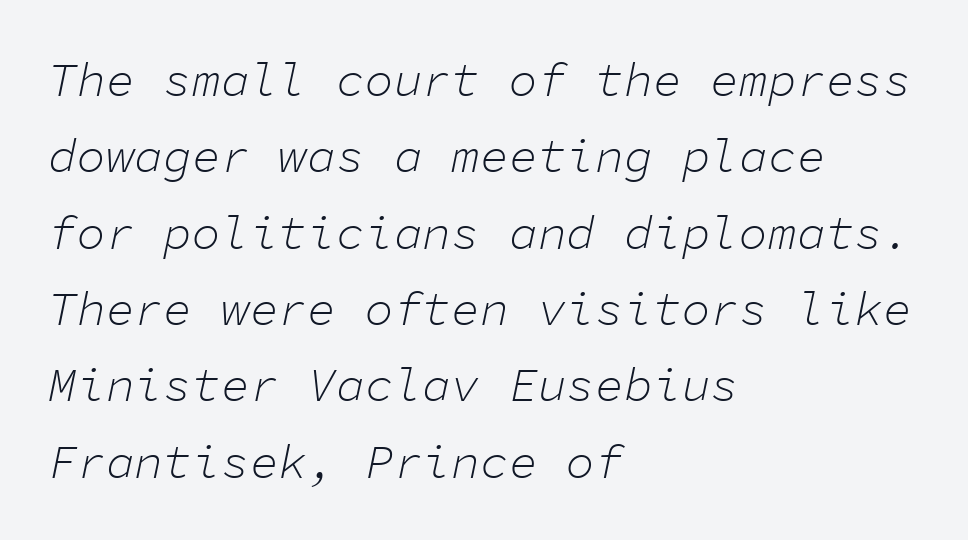
{"italic": "yes", "lean": "right", "slant_degrees": 11, "bold": "no", "weight": "light", "width": "normal", "stroke_contrast": "low", "x_height": "medium", "monospaced": "yes", "underline": "no", "align": "left", "line_spacing": "normal", "line_spacing_ratio": 1.59, "letter_spacing": "normal", "letter_spacing_em": 0.0, "glyph_px": 48}
